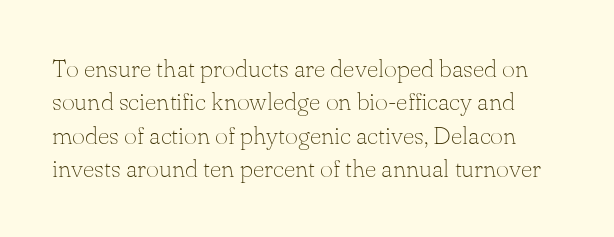
The image shows 25 px text type, upright; set normal line spacing (1.34x), normal letter spacing, not underlined.
